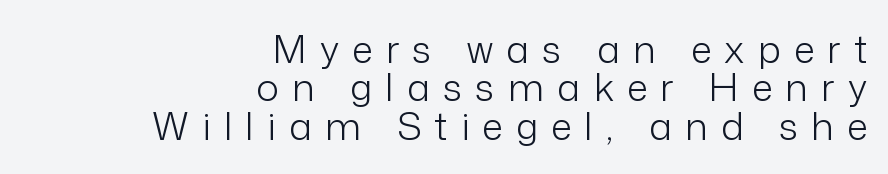
Only glyphs here, with clear space below each row. Reading down the block, your eye finds every line finishing at a fixed right position. In terms of letterform style, serifs are entirely absent. Does extra space separate the letters? Yes, quite a lot of it.
